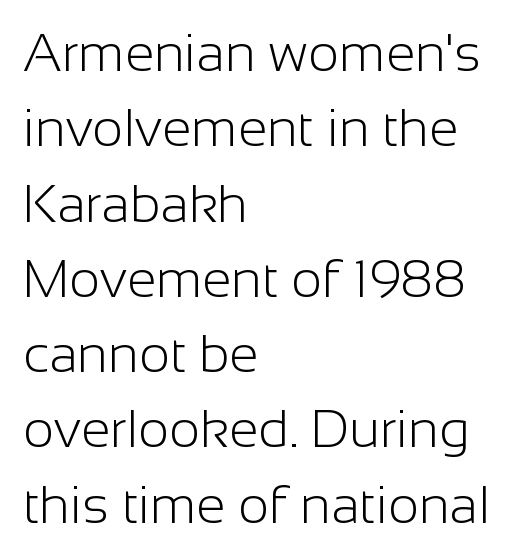
The image shows 53 px light sans-serif type, upright; set left-aligned, normal line spacing (1.42x), normal letter spacing, not underlined; low stroke contrast and a medium x-height.
